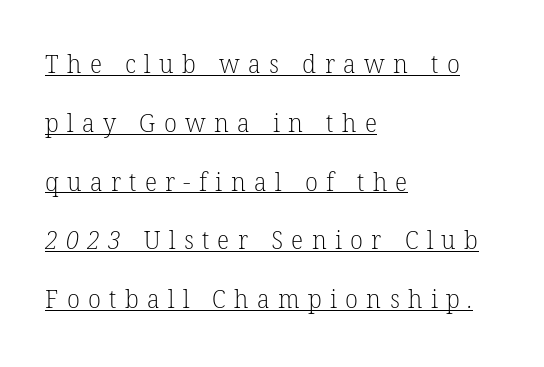
The image shows 26 px text type; set left-aligned, loose line spacing (2.26x), unusually wide letter spacing (+0.32 em), underlined.
